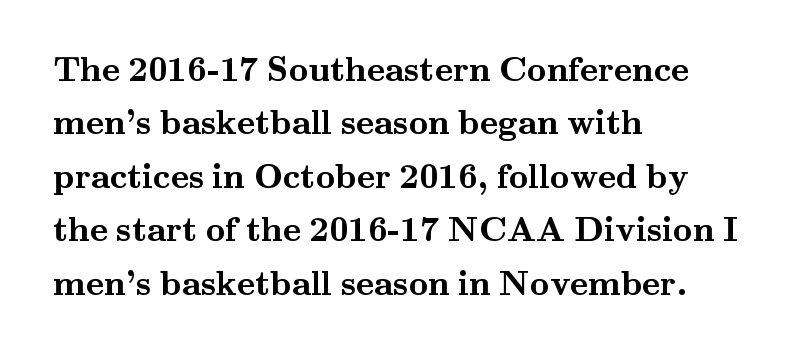
Each letter's strokes conclude with small projecting serifs. Default kerning and tracking; the words read as compact shapes. No italicization has been applied; the sample stays upright. Words float on clear page, feet unadorned. Character widths vary here, with narrow letters taking less room than wide ones. This sample is left-justified, so line endings fall wherever the words run out.
